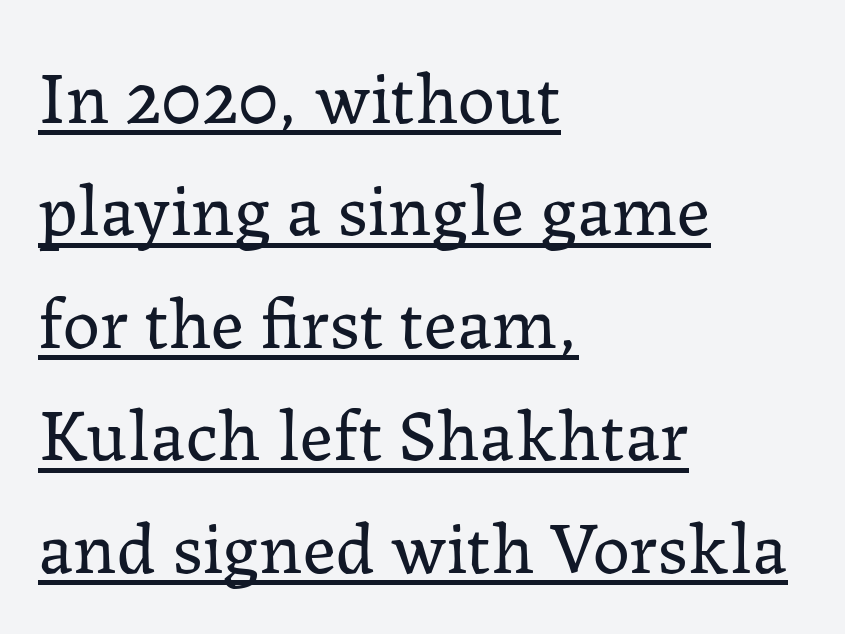
Between one letter and the next there's only the usual sliver of space. Stems and bowls with no extra thickness — not bold. In terms of letterform style, serifs are clearly present. Every stem runs plumb, perpendicular to the baseline. Character widths vary here, with narrow letters taking less room than wide ones. Rows of type keep a routine distance in the vertical direction.
